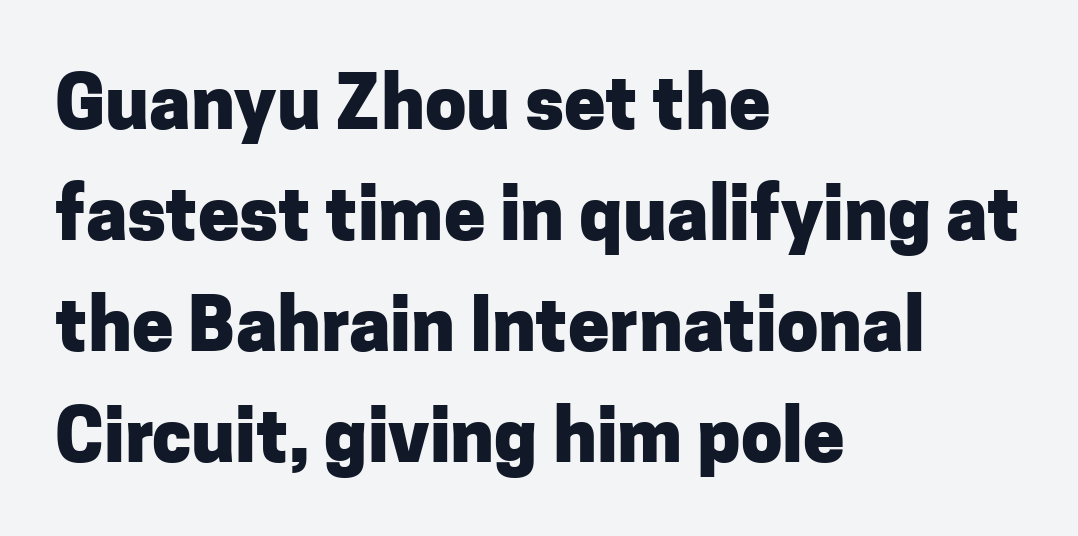
{"serif": "no", "italic": "no", "bold": "yes", "weight": "heavy", "width": "normal", "stroke_contrast": "low", "x_height": "medium", "monospaced": "no", "underline": "no", "align": "left", "line_spacing": "normal", "line_spacing_ratio": 1.5, "letter_spacing": "normal", "letter_spacing_em": 0.0, "glyph_px": 74}
